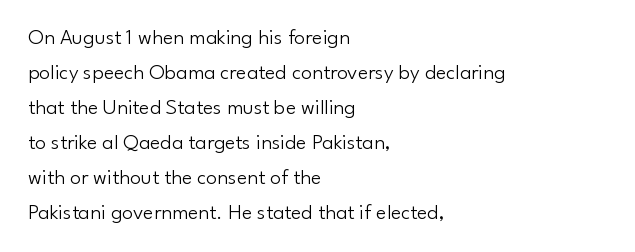
The image shows 22 px text type, upright; set left-aligned, normal line spacing (1.59x), normal letter spacing, not underlined.
